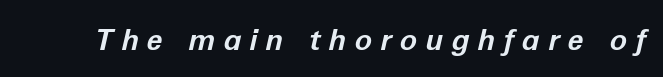
{"italic": "yes", "lean": "right", "slant_degrees": 12, "bold": "yes", "weight": "bold", "width": "normal", "stroke_contrast": "low", "x_height": "medium", "monospaced": "no", "underline": "no", "letter_spacing": "wide", "letter_spacing_em": 0.29, "glyph_px": 29}
